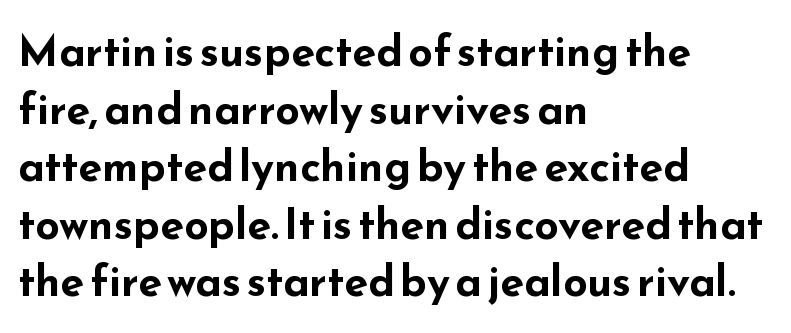
{"serif": "no", "italic": "no", "bold": "yes", "weight": "bold", "width": "wide", "stroke_contrast": "low", "x_height": "small", "monospaced": "no", "underline": "no", "align": "left", "line_spacing": "normal", "line_spacing_ratio": 1.34, "letter_spacing": "normal", "letter_spacing_em": 0.0, "glyph_px": 43}
